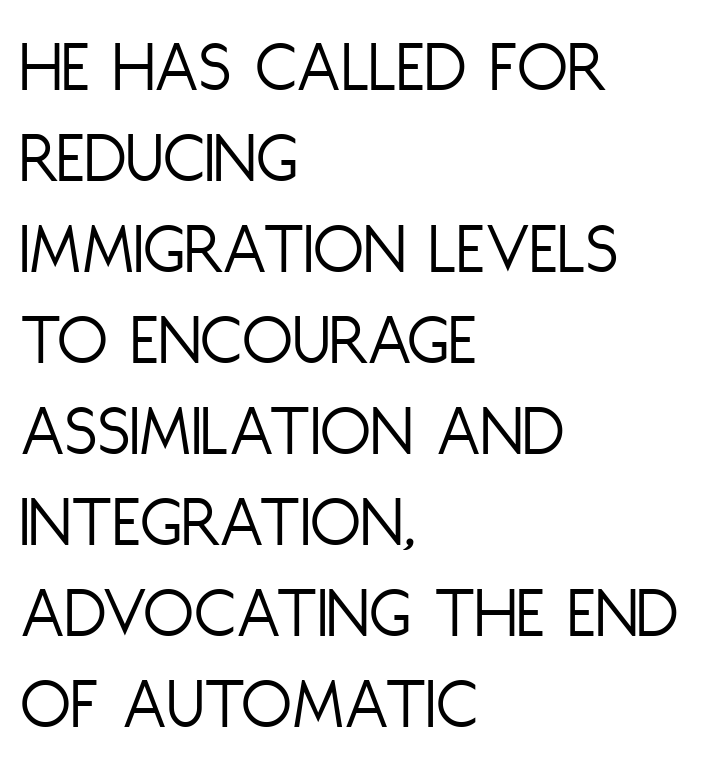
Q: Is the text bold? A: No.
Q: Is the text italic (slanted)? A: No, it is upright.
Q: Is the typeface a serif or a sans-serif typeface? A: Sans-serif.
Q: Is the text underlined? A: No.
Q: How is the paragraph aligned? A: Left-aligned.
Q: Is the spacing between letters normal or unusually wide? A: Normal.
Q: Width (condensed, normal, or wide)? A: Condensed.
Q: Stroke contrast? A: Low.
Q: x-height? A: Large.
Q: Monospaced? A: No.
